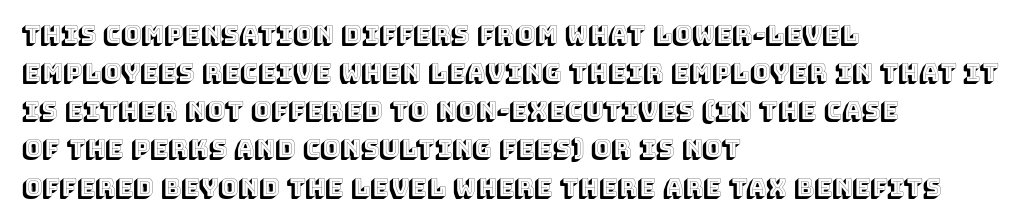
{"italic": "no", "underline": "no", "align": "left", "line_spacing": "normal", "line_spacing_ratio": 1.59, "letter_spacing": "normal", "letter_spacing_em": 0.0, "glyph_px": 24}
